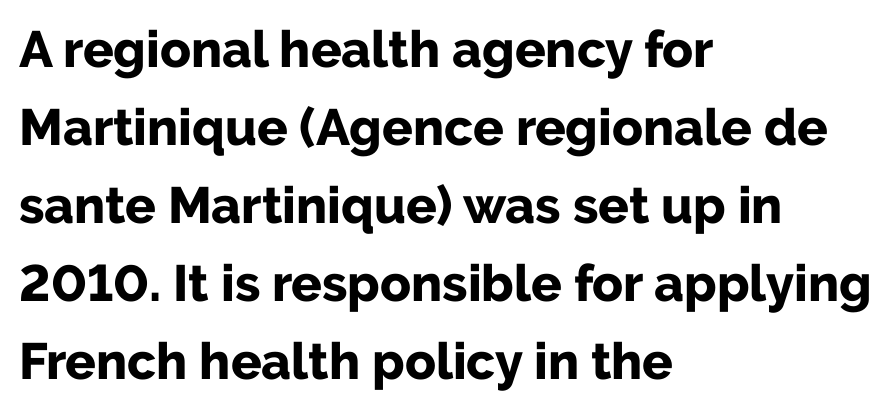
The image shows 51 px bold sans-serif type, upright; set left-aligned, normal line spacing (1.53x), normal letter spacing, not underlined; low stroke contrast and a medium x-height.
